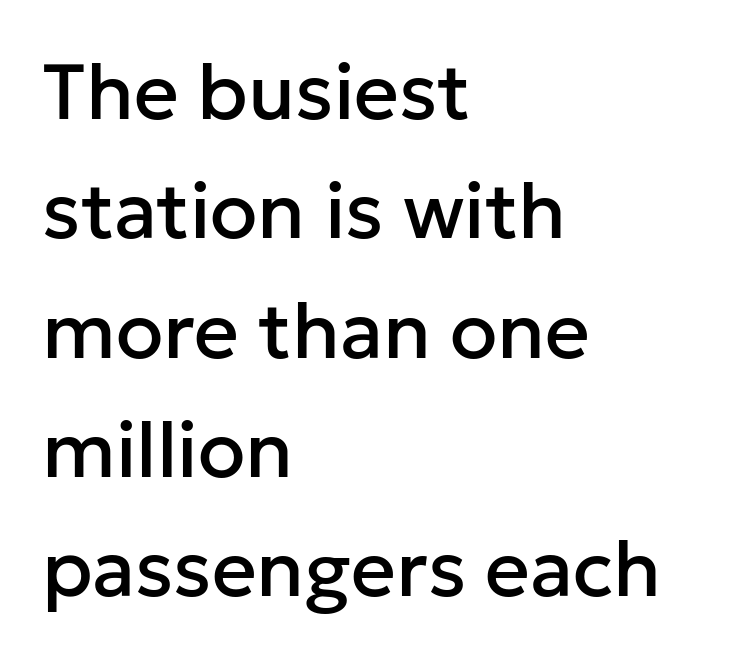
{"serif": "no", "italic": "no", "width": "normal", "stroke_contrast": "low", "x_height": "medium", "monospaced": "no", "underline": "no", "align": "left", "line_spacing": "normal", "line_spacing_ratio": 1.53, "letter_spacing": "normal", "letter_spacing_em": 0.0, "glyph_px": 78}
